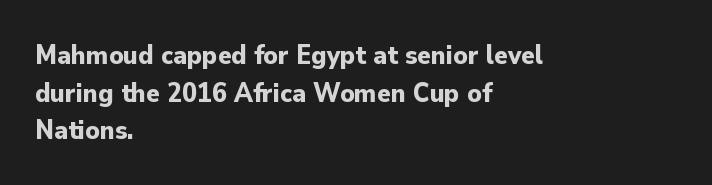
{"serif": "no", "italic": "no", "bold": "yes", "weight": "bold", "width": "normal", "stroke_contrast": "low", "x_height": "small", "monospaced": "no", "underline": "no", "align": "left", "line_spacing": "normal", "line_spacing_ratio": 1.34, "letter_spacing": "normal", "letter_spacing_em": 0.0, "glyph_px": 28}
